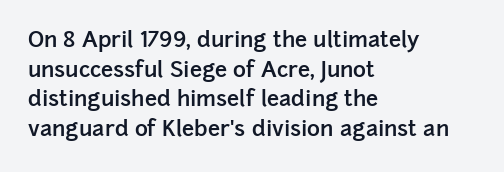
{"italic": "no", "bold": "semi", "underline": "no", "align": "left", "line_spacing": "normal", "line_spacing_ratio": 1.35, "letter_spacing": "normal", "letter_spacing_em": 0.0, "glyph_px": 22}
